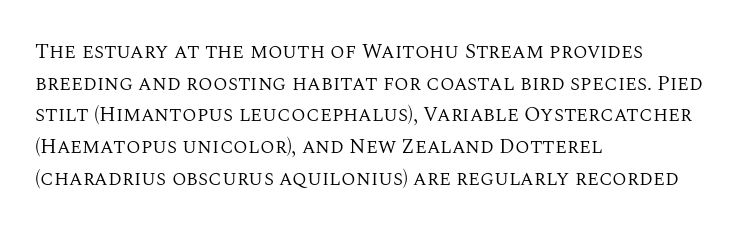
{"italic": "no", "bold": "no", "underline": "no", "align": "left", "line_spacing": "normal", "line_spacing_ratio": 1.51, "letter_spacing": "normal", "letter_spacing_em": 0.0, "glyph_px": 21}
